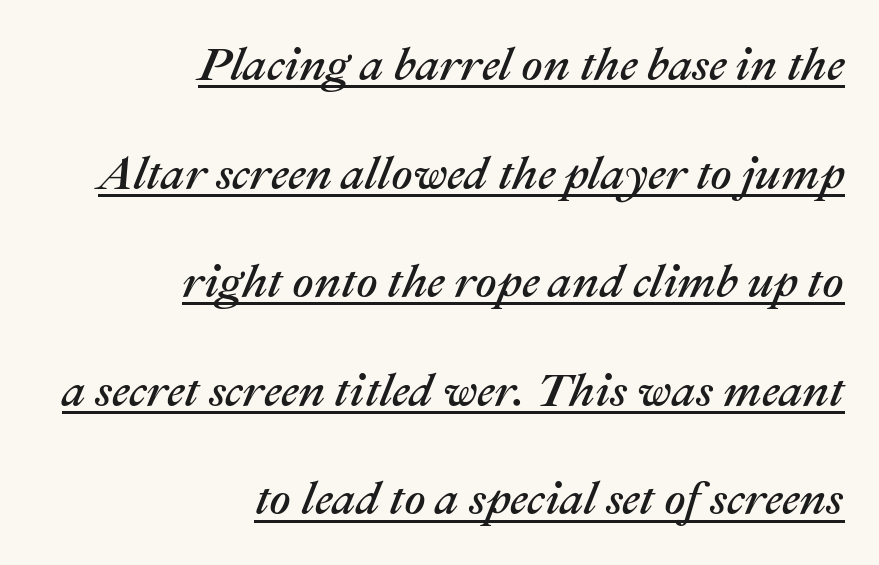
{"italic": "yes", "lean": "right", "slant_degrees": 22, "width": "normal", "stroke_contrast": "medium", "x_height": "medium", "monospaced": "no", "underline": "yes", "align": "right", "line_spacing": "loose", "line_spacing_ratio": 2.31, "letter_spacing": "normal", "letter_spacing_em": 0.0, "glyph_px": 47}
